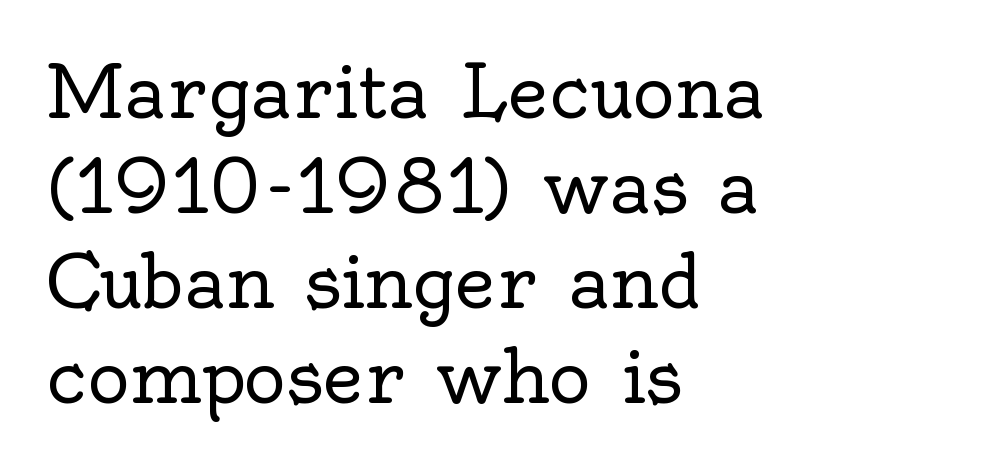
The image shows 72 px regular-weight serif type, upright; set left-aligned, normal line spacing (1.32x), normal letter spacing, not underlined; a small x-height.
